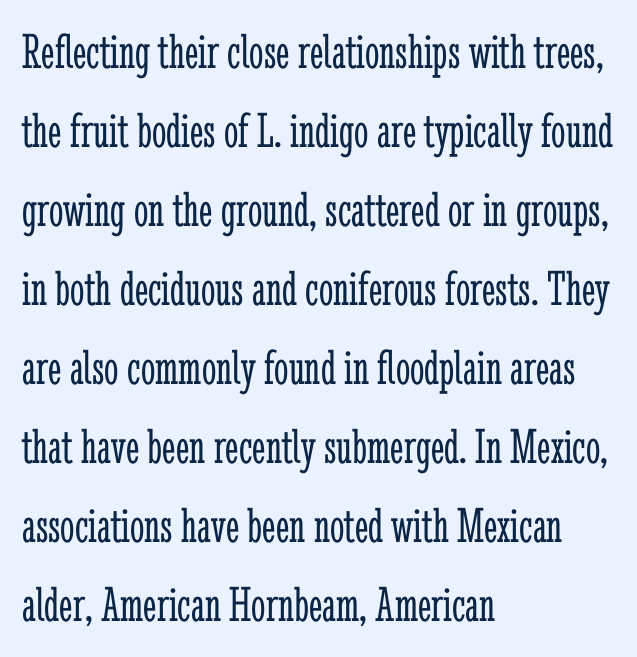
The image shows 51 px light, condensed serif type, upright; set left-aligned, normal line spacing (1.55x), normal letter spacing, not underlined; low stroke contrast and a medium x-height.
